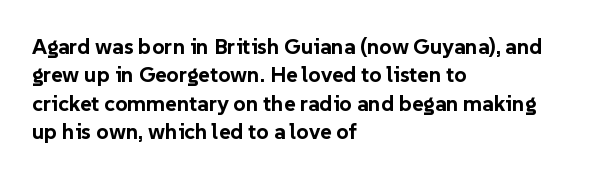
{"italic": "no", "bold": "yes", "underline": "no", "align": "left", "line_spacing": "normal", "line_spacing_ratio": 1.29, "letter_spacing": "normal", "letter_spacing_em": 0.0, "glyph_px": 22}
